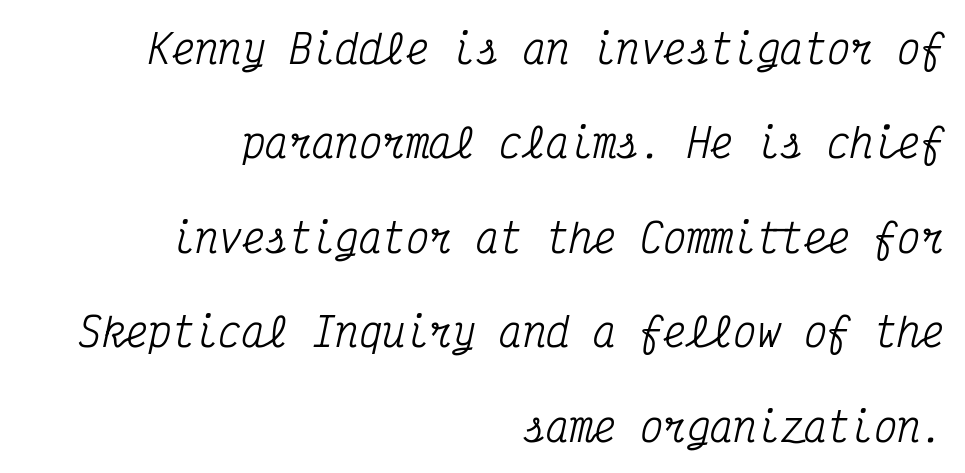
Type without underlining. Caption: standard tracking, unaltered. Is this a fixed-width face? Yes — each glyph sits in an identical cell. These lines stack with their right ends in a neat column.
